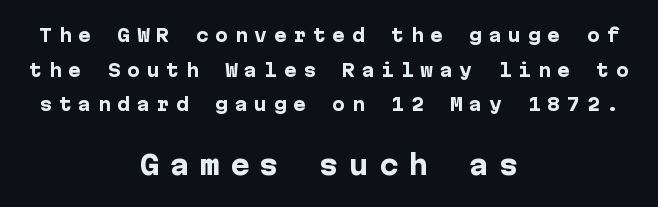
{"italic": "no", "bold": "yes", "underline": "no", "align": "center", "line_spacing": "loose", "line_spacing_ratio": 2.03, "letter_spacing": "wide", "letter_spacing_em": 0.4, "larger_block": "second", "size_ratio": 1.53, "glyph_px": 26}
